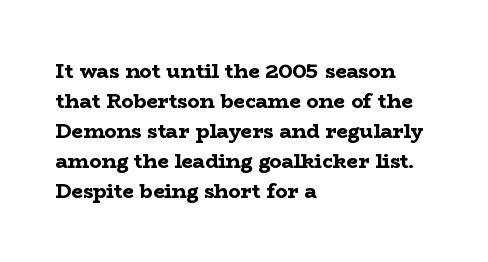
Alignment: flush left. Tall strokes in this sample are plumb rather than angled. Successive baselines arrive at the customary interval. The rendering uses a bold face; every stroke is thick and dark. The specimen omits any rule beneath the text block's lines. Short note: letters normally spaced.
